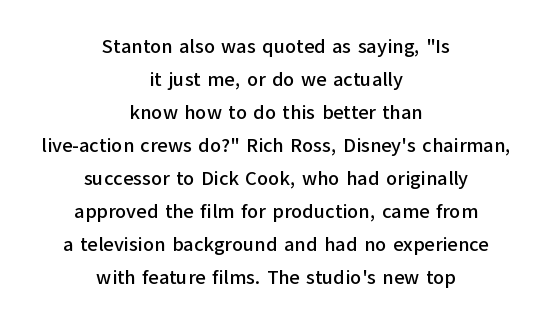
{"italic": "no", "underline": "no", "align": "center", "line_spacing": "normal", "line_spacing_ratio": 1.65, "letter_spacing": "normal", "letter_spacing_em": 0.0, "glyph_px": 20}
